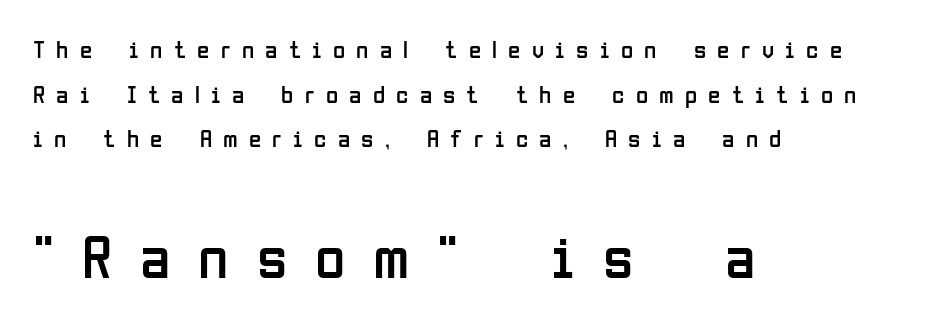
{"serif": "no", "italic": "no", "bold": "no", "weight": "regular", "width": "condensed", "stroke_contrast": "low", "x_height": "medium", "monospaced": "no", "underline": "no", "align": "left", "line_spacing_ratio": 1.79, "letter_spacing": "wide", "letter_spacing_em": 0.45, "larger_block": "second", "size_ratio": 2.48, "glyph_px": 62}
